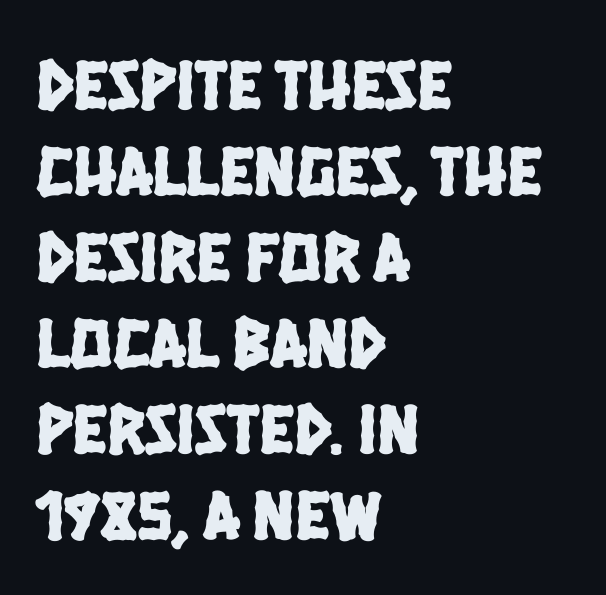
{"serif": "no", "width": "condensed", "stroke_contrast": "low", "x_height": "large", "monospaced": "no", "underline": "no", "align": "left", "line_spacing_ratio": 1.21, "letter_spacing": "normal", "letter_spacing_em": 0.0, "glyph_px": 71}
